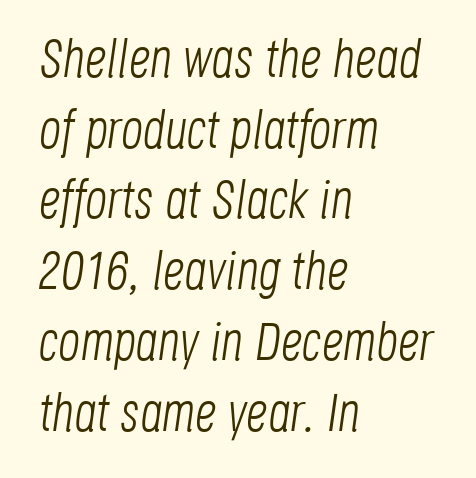
{"italic": "yes", "lean": "right", "slant_degrees": 8, "bold": "no", "weight": "light", "width": "condensed", "stroke_contrast": "low", "x_height": "large", "monospaced": "no", "underline": "no", "align": "left", "line_spacing": "normal", "line_spacing_ratio": 1.31, "letter_spacing": "normal", "letter_spacing_em": 0.0, "glyph_px": 54}
